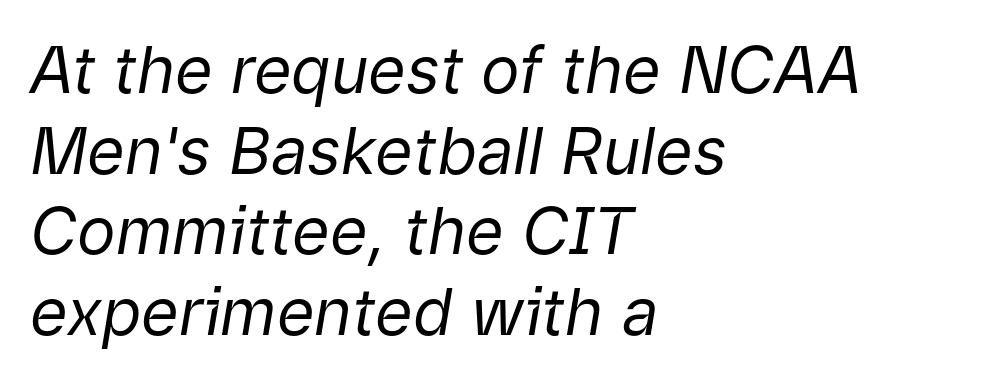
Q: Is the text bold? A: No.
Q: Is the text italic (slanted)? A: Yes, it leans right by about 9 degrees.
Q: Is the text underlined? A: No.
Q: How is the paragraph aligned? A: Left-aligned.
Q: Is the spacing between letters normal or unusually wide? A: Normal.
Q: Width (condensed, normal, or wide)? A: Normal.
Q: Stroke contrast? A: Low.
Q: x-height? A: Medium.
Q: Monospaced? A: No.
